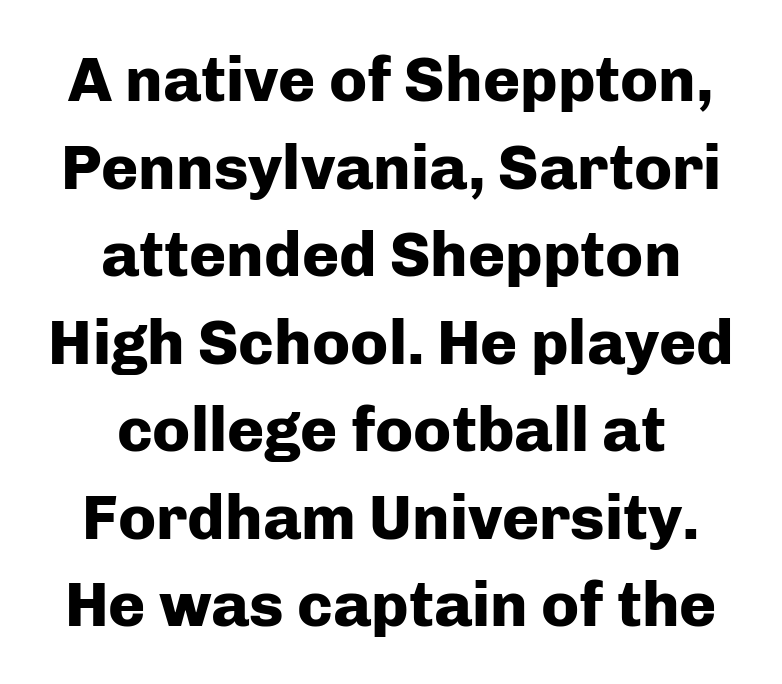
{"serif": "no", "italic": "no", "bold": "yes", "weight": "heavy", "width": "normal", "stroke_contrast": "low", "x_height": "medium", "monospaced": "no", "underline": "no", "align": "center", "line_spacing": "normal", "line_spacing_ratio": 1.39, "letter_spacing": "normal", "letter_spacing_em": 0.0, "glyph_px": 63}
